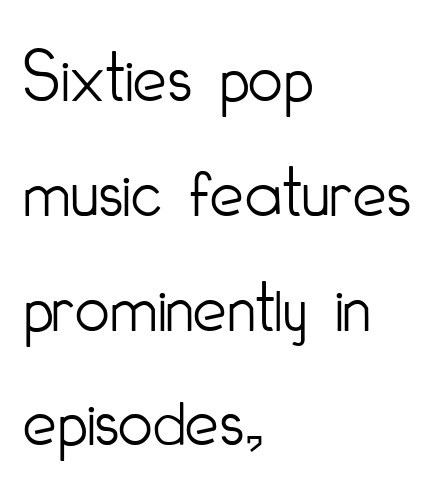
The image shows 76 px light, condensed sans-serif type, upright; set left-aligned, normal line spacing (1.51x), normal letter spacing, not underlined; low stroke contrast and a small x-height.
